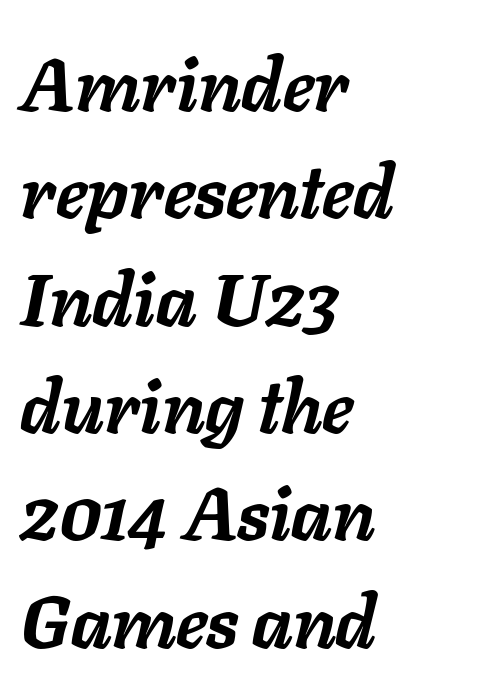
The image shows 73 px semibold type, italic (leaning right); set left-aligned, normal line spacing (1.47x), normal letter spacing, not underlined; low stroke contrast and a medium x-height.
